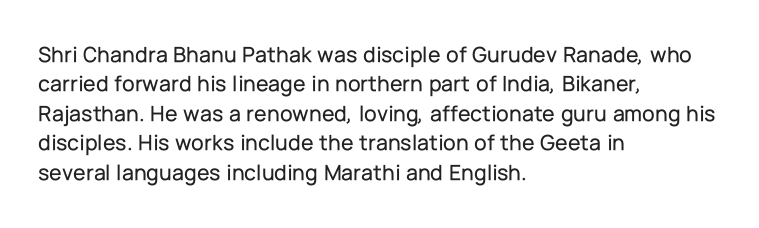
{"italic": "no", "underline": "no", "align": "left", "line_spacing": "normal", "line_spacing_ratio": 1.28, "letter_spacing": "normal", "letter_spacing_em": 0.0, "glyph_px": 23}
